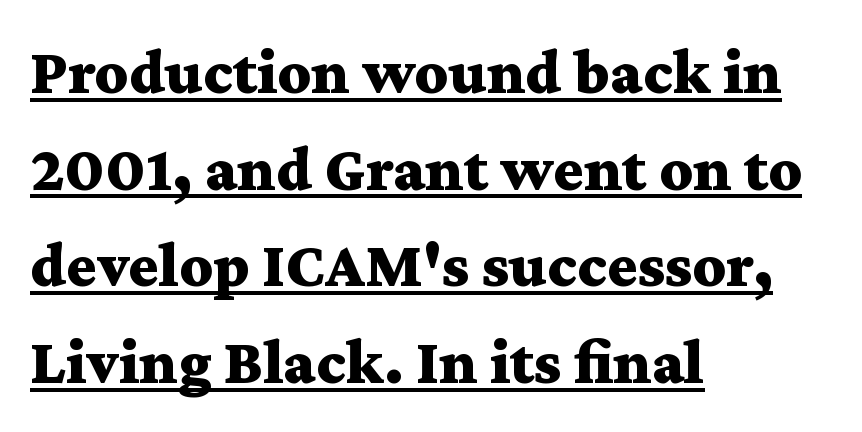
The image shows 64 px bold, wide serif type, upright; set left-aligned, normal line spacing (1.51x), normal letter spacing, underlined; medium stroke contrast and a medium x-height.
